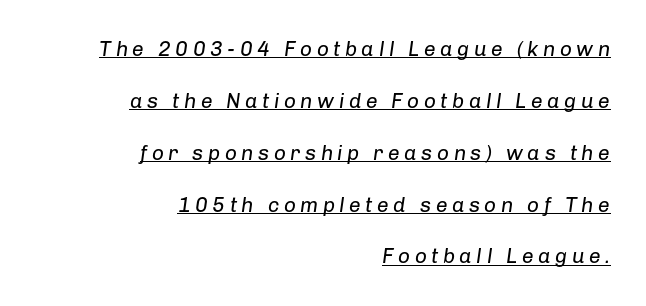
Quick note: italic. The sample's only ornament is a line tracing under the words. The letters look calm and open, with moderate or lighter stems. Does extra space separate the letters? Yes, quite a lot of it. Teacher's note: observe the even right margin — that is flush-right alignment. The line-height multiplier appears high, well above default.
